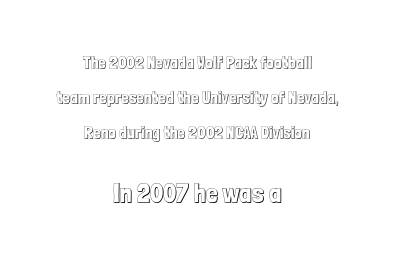
The image shows 26 px text type, upright; set centered, loose line spacing (2.07x), normal letter spacing, not underlined; the second (bottom) block is 1.53x larger.
